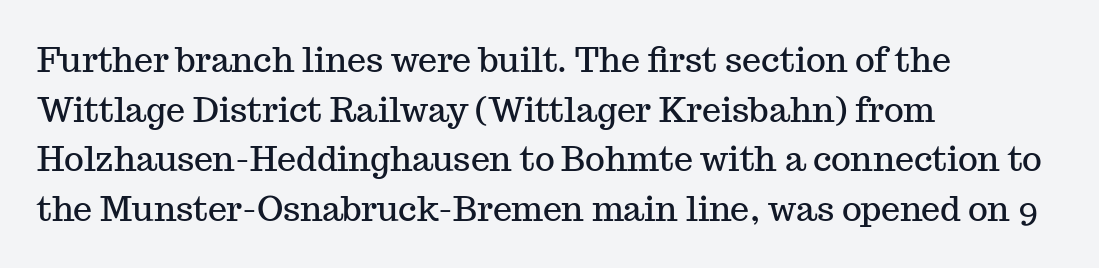
Q: Is the text italic (slanted)? A: No, it is upright.
Q: Is the typeface a serif or a sans-serif typeface? A: Serif.
Q: Is the text underlined? A: No.
Q: How is the paragraph aligned? A: Left-aligned.
Q: Is the spacing between letters normal or unusually wide? A: Normal.
Q: Is the spacing between lines tight, normal or loose? A: Normal.
Q: Width (condensed, normal, or wide)? A: Normal.
Q: Stroke contrast? A: Medium.
Q: x-height? A: Medium.
Q: Monospaced? A: No.
